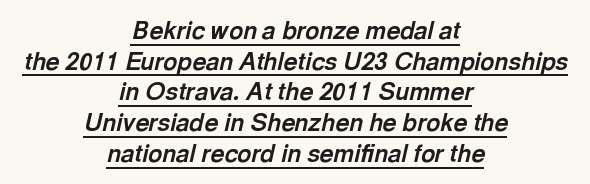
The image shows 24 px bold type, italic (leaning right); set centered, normal line spacing (1.28x), normal letter spacing, underlined.
